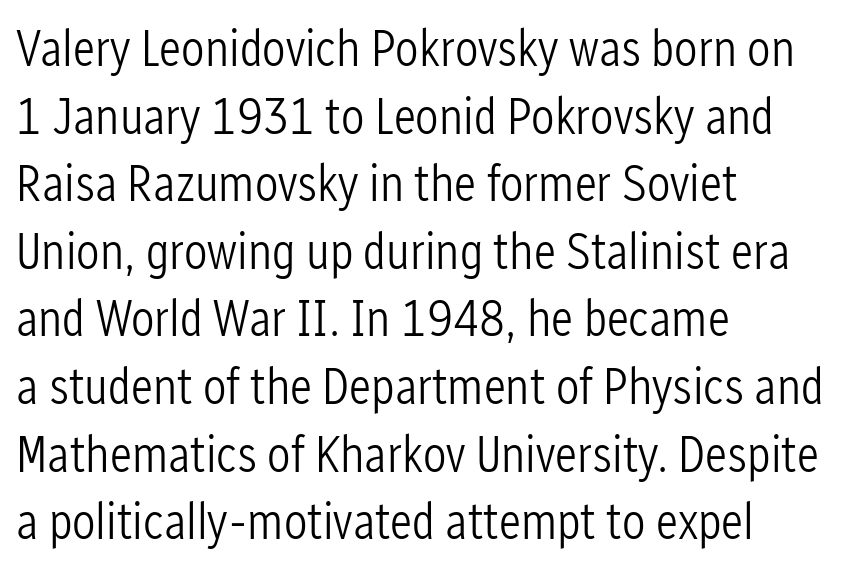
The image shows 52 px light, condensed sans-serif type, upright; set left-aligned, normal line spacing (1.3x), normal letter spacing, not underlined; low stroke contrast and a medium x-height.
